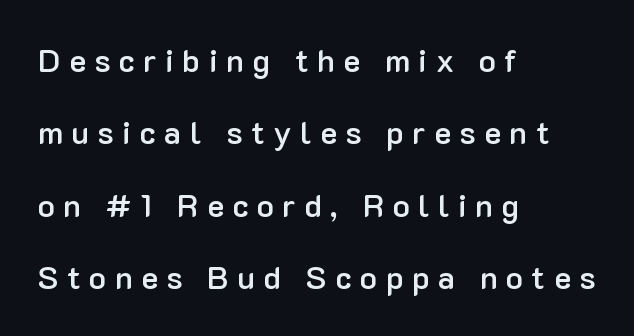
Display-style spreading of the glyphs; the letterfit is very open. This is the in-between weight designers call semibold or demi. Unlike italic type, these characters show no tilt at all. The passage is arranged the way most books set body copy — flush left. Observe the absence of serifs on each vertical stroke in this sample.
